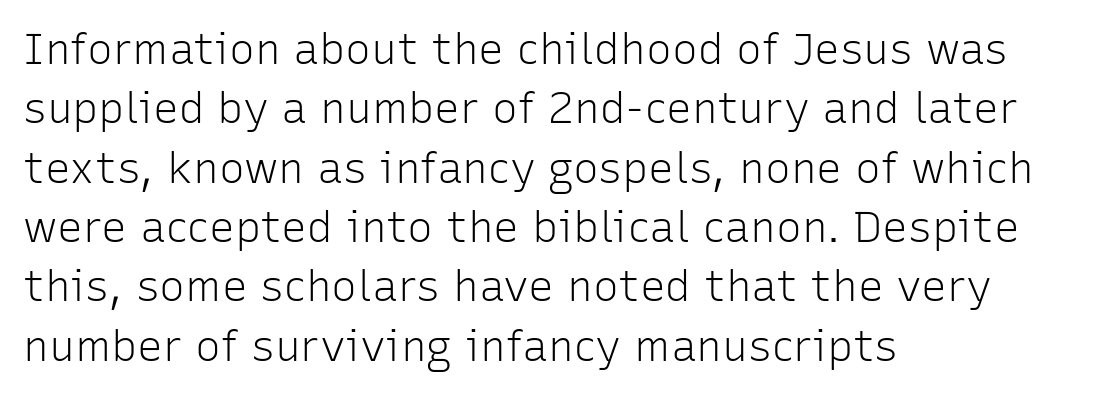
The image shows 43 px light sans-serif type, upright; set left-aligned, normal line spacing (1.38x), normal letter spacing, not underlined; low stroke contrast and a medium x-height.
